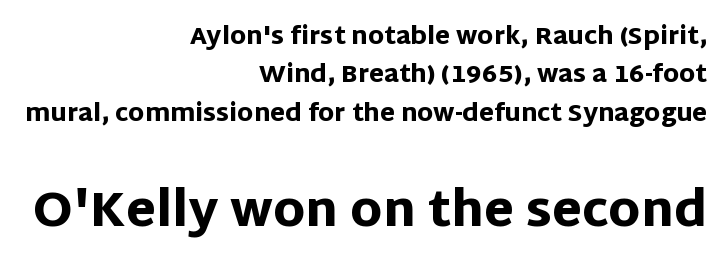
The image shows 48 px heavy sans-serif type, upright; set right-aligned, normal line spacing (1.6x), normal letter spacing, not underlined; the second (bottom) block is 2.0x larger; low stroke contrast and a large x-height.
